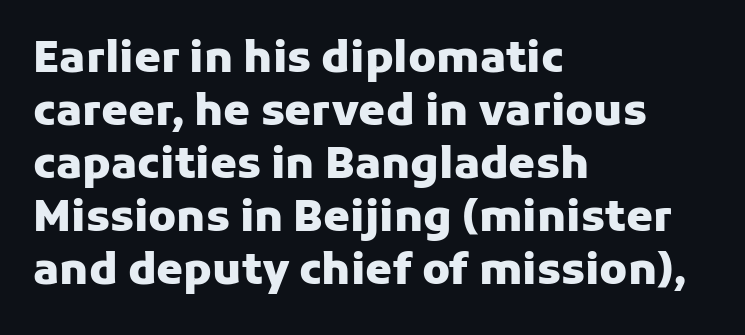
The image shows 43 px heavy sans-serif type, upright; set left-aligned, line spacing 1.23x, normal letter spacing, not underlined; low stroke contrast and a medium x-height.
